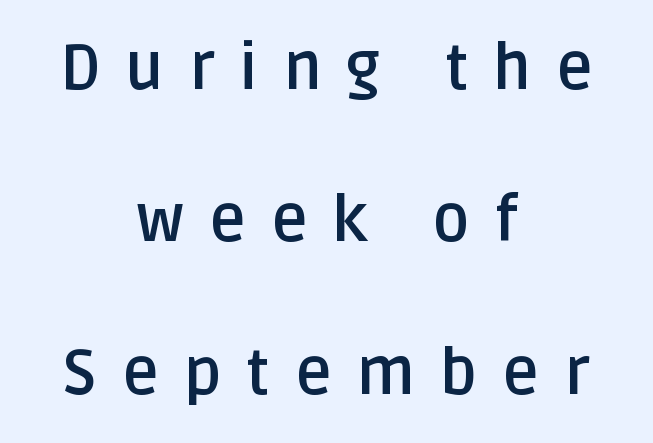
Horizontal bands of white between lines are thick stripes. Grotesque or geometric, the face here clearly has no serifs. The gaps between neighbouring characters are conspicuously large. Visually the block forms a symmetrical silhouette, jagged on both flanks. Proportional: the letters do not fall into vertical columns. Words float on clear page, feet unadorned.
